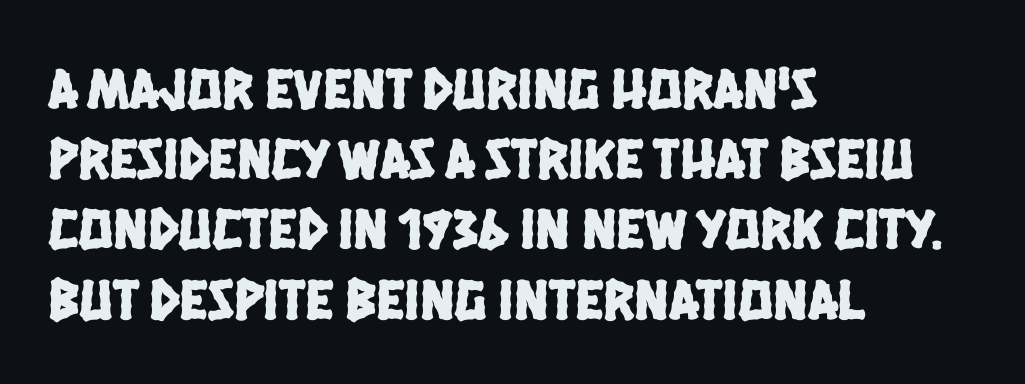
Q: Is the typeface a serif or a sans-serif typeface? A: Sans-serif.
Q: Is the text underlined? A: No.
Q: How is the paragraph aligned? A: Left-aligned.
Q: Is the spacing between letters normal or unusually wide? A: Normal.
Q: Width (condensed, normal, or wide)? A: Condensed.
Q: Stroke contrast? A: Low.
Q: x-height? A: Large.
Q: Monospaced? A: No.
